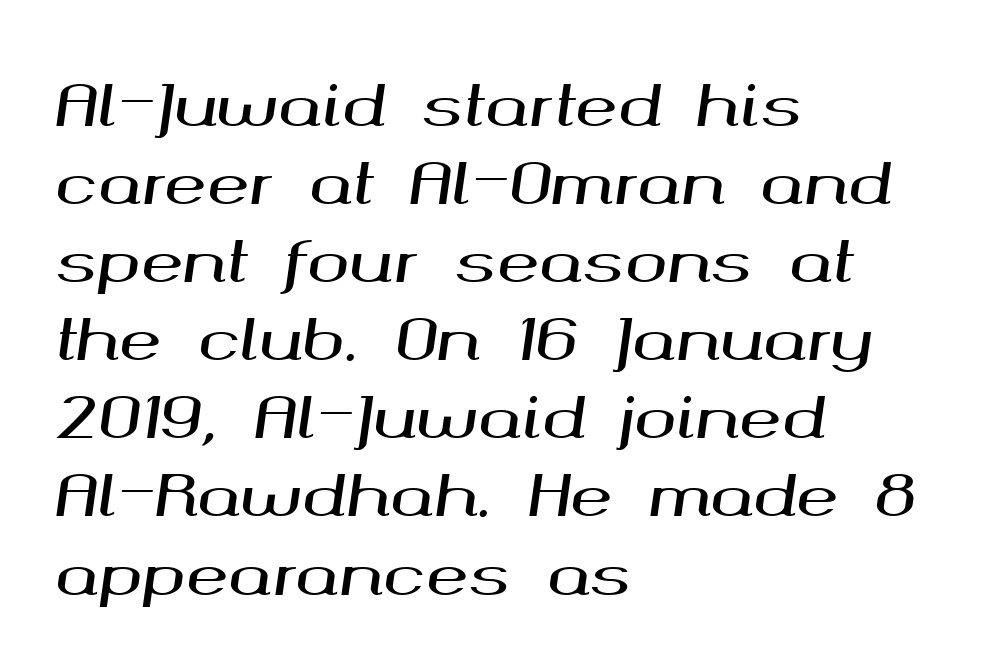
Q: Is the text italic (slanted)? A: Yes, it leans right by about 8 degrees.
Q: Is the text underlined? A: No.
Q: How is the paragraph aligned? A: Left-aligned.
Q: Is the spacing between letters normal or unusually wide? A: Normal.
Q: Is the spacing between lines tight, normal or loose? A: Normal.
Q: Width (condensed, normal, or wide)? A: Wide.
Q: Stroke contrast? A: Medium.
Q: x-height? A: Medium.
Q: Monospaced? A: No.
